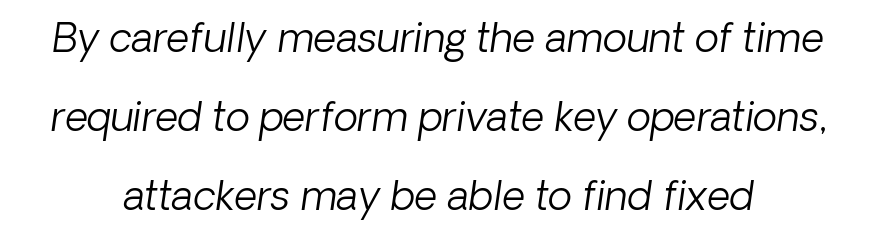
Q: Is the text bold? A: No.
Q: Is the typeface a serif or a sans-serif typeface? A: Sans-serif.
Q: Is the text underlined? A: No.
Q: How is the paragraph aligned? A: Centered.
Q: Is the spacing between letters normal or unusually wide? A: Normal.
Q: Is the spacing between lines tight, normal or loose? A: Loose.
Q: Width (condensed, normal, or wide)? A: Normal.
Q: Stroke contrast? A: Low.
Q: x-height? A: Medium.
Q: Monospaced? A: No.
